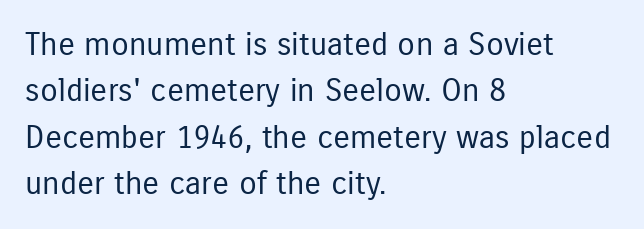
Q: Is the text bold? A: No.
Q: Is the text italic (slanted)? A: No, it is upright.
Q: Is the typeface a serif or a sans-serif typeface? A: Sans-serif.
Q: Is the text underlined? A: No.
Q: How is the paragraph aligned? A: Left-aligned.
Q: Is the spacing between letters normal or unusually wide? A: Normal.
Q: Is the spacing between lines tight, normal or loose? A: Normal.
Q: Width (condensed, normal, or wide)? A: Condensed.
Q: Stroke contrast? A: Low.
Q: x-height? A: Medium.
Q: Monospaced? A: No.
